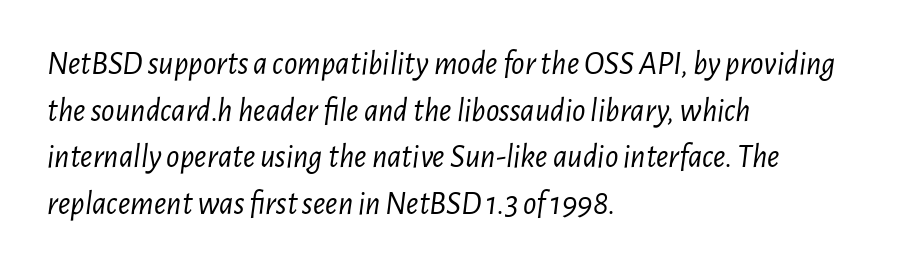
The image shows 33 px light, condensed type, italic (leaning right); set left-aligned, normal line spacing (1.41x), normal letter spacing, not underlined; low stroke contrast and a medium x-height.
